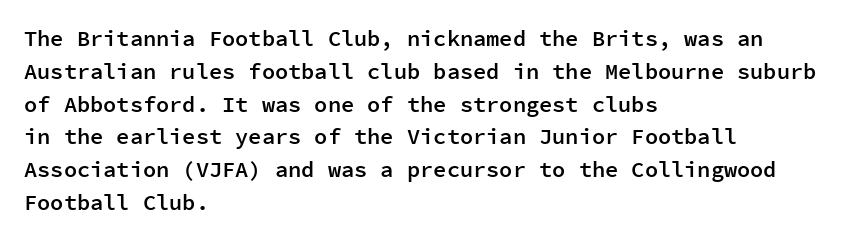
Q: Is the text bold? A: Semi-bold.
Q: Is the text italic (slanted)? A: No, it is upright.
Q: Is the text underlined? A: No.
Q: How is the paragraph aligned? A: Left-aligned.
Q: Is the spacing between letters normal or unusually wide? A: Normal.
Q: Is the spacing between lines tight, normal or loose? A: Normal.
